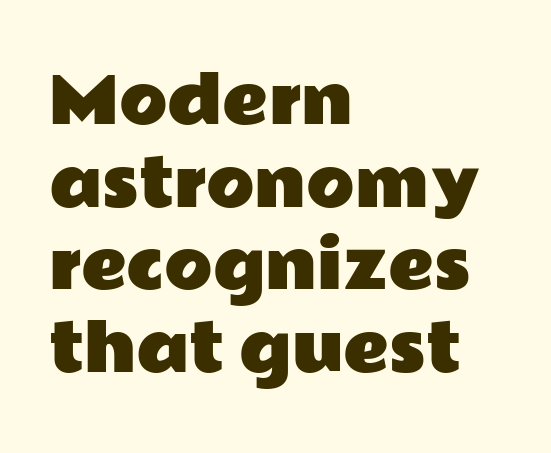
This block has exactly the height ordinary leading produces. Teacher's note: observe the even left margin — that is flush-left alignment. A roman cut, with each character standing at attention. Any mark beneath the type? The region is blank. There is no visible air inserted between adjacent glyphs.
